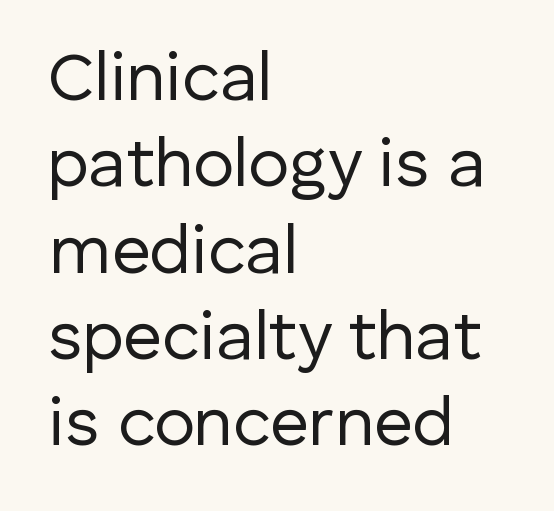
Q: Is the text bold? A: No.
Q: Is the text italic (slanted)? A: No, it is upright.
Q: Is the typeface a serif or a sans-serif typeface? A: Sans-serif.
Q: Is the text underlined? A: No.
Q: How is the paragraph aligned? A: Left-aligned.
Q: Is the spacing between letters normal or unusually wide? A: Normal.
Q: Is the spacing between lines tight, normal or loose? A: Normal.
Q: Width (condensed, normal, or wide)? A: Normal.
Q: Stroke contrast? A: Low.
Q: x-height? A: Medium.
Q: Monospaced? A: No.
